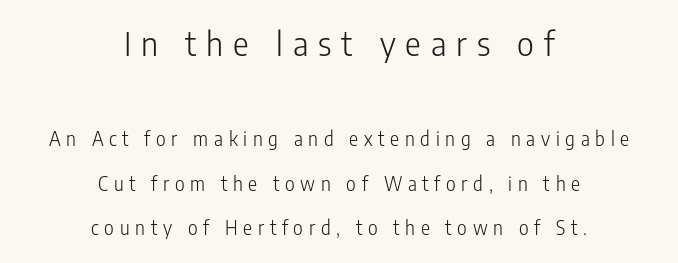
These lines were composed using upright roman letters. The initial chunk of copy outweighs the following chunk in type size. The compositor balanced each line on the midline. Do the characters align in a grid? No, the font is proportional.
